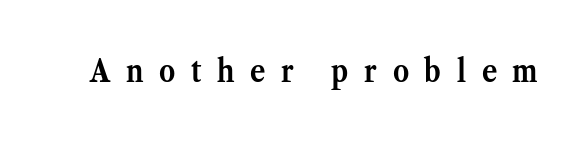
{"serif": "yes", "italic": "no", "bold": "yes", "weight": "semibold", "width": "normal", "stroke_contrast": "medium", "x_height": "medium", "monospaced": "no", "underline": "no", "letter_spacing": "wide", "letter_spacing_em": 0.49, "glyph_px": 32}
